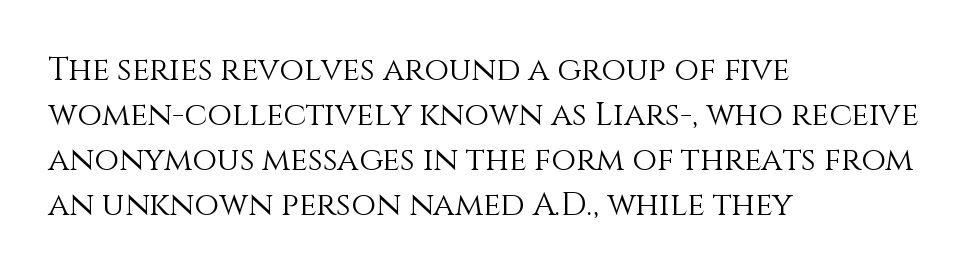
{"italic": "no", "bold": "no", "weight": "light", "width": "normal", "stroke_contrast": "medium", "x_height": "large", "monospaced": "no", "underline": "no", "align": "left", "line_spacing": "normal", "line_spacing_ratio": 1.41, "letter_spacing": "normal", "letter_spacing_em": 0.0, "glyph_px": 32}
